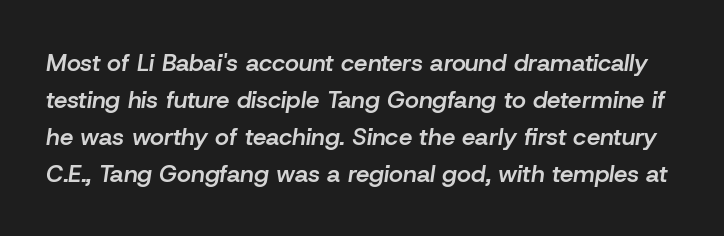
The image shows 24 px text type, italic (leaning right); set normal line spacing (1.54x), normal letter spacing, not underlined.
